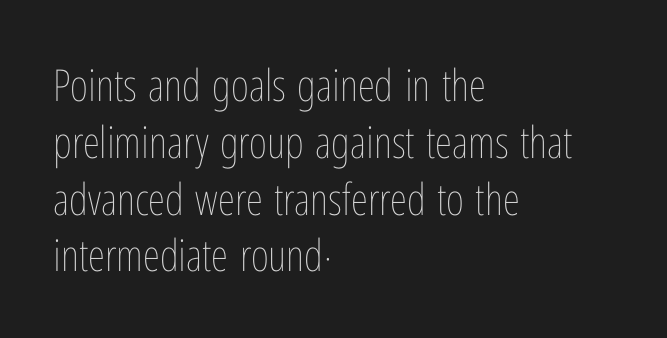
The rendering keeps characters at their native spacing. Decoration check: the copy has no underline. Bold? No — there's no thickening of the strokes. Every character sits straight up, as roman type does. Summary of vertical rhythm: regular, with standard interline spacing. The rag falls on the right side of this text block.
